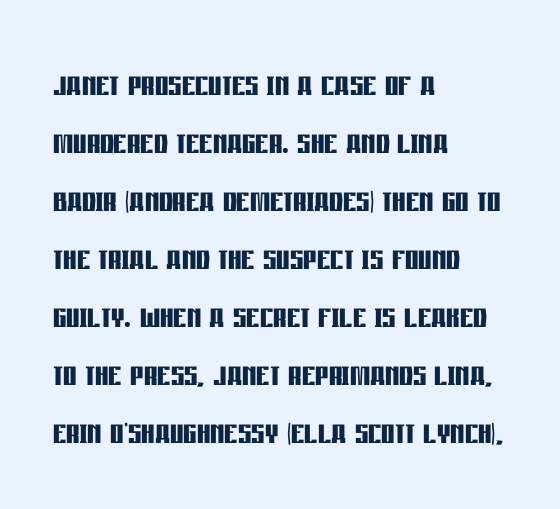
Q: Is the text bold? A: Yes.
Q: Is the text italic (slanted)? A: No, it is upright.
Q: Is the typeface a serif or a sans-serif typeface? A: Sans-serif.
Q: Is the text underlined? A: No.
Q: How is the paragraph aligned? A: Left-aligned.
Q: Is the spacing between letters normal or unusually wide? A: Normal.
Q: Is the spacing between lines tight, normal or loose? A: Normal.
Q: Width (condensed, normal, or wide)? A: Condensed.
Q: Stroke contrast? A: Low.
Q: x-height? A: Large.
Q: Monospaced? A: No.
